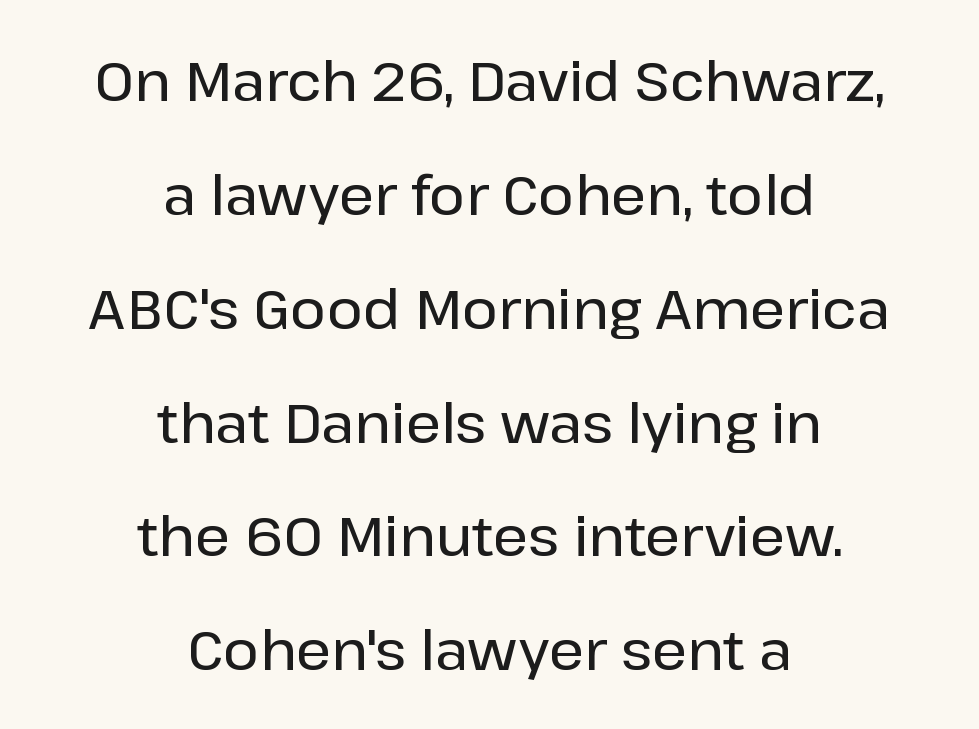
Q: Is the text italic (slanted)? A: No, it is upright.
Q: Is the typeface a serif or a sans-serif typeface? A: Sans-serif.
Q: Is the text underlined? A: No.
Q: How is the paragraph aligned? A: Centered.
Q: Is the spacing between letters normal or unusually wide? A: Normal.
Q: Is the spacing between lines tight, normal or loose? A: Loose.
Q: Width (condensed, normal, or wide)? A: Normal.
Q: Stroke contrast? A: Low.
Q: x-height? A: Medium.
Q: Monospaced? A: No.
